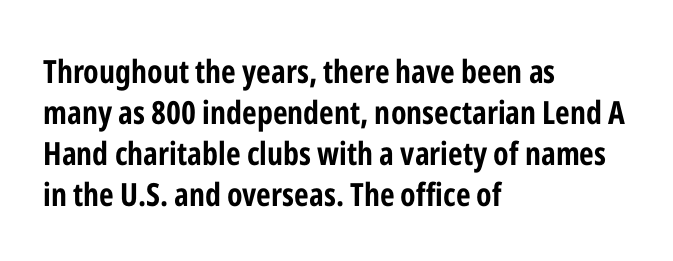
Q: Is the text bold? A: Yes.
Q: Is the text italic (slanted)? A: No, it is upright.
Q: Is the typeface a serif or a sans-serif typeface? A: Sans-serif.
Q: Is the text underlined? A: No.
Q: How is the paragraph aligned? A: Left-aligned.
Q: Is the spacing between letters normal or unusually wide? A: Normal.
Q: Is the spacing between lines tight, normal or loose? A: Normal.
Q: Width (condensed, normal, or wide)? A: Condensed.
Q: Stroke contrast? A: Low.
Q: x-height? A: Medium.
Q: Monospaced? A: No.
